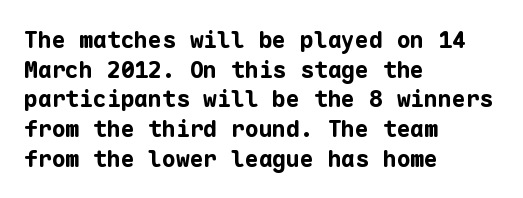
Is there any slant? The stems are plumb. Nothing unusual about the tracking: characters are spaced as the font intends. These words are printed bold, with thick strokes throughout. Evenly set lines give the paragraph a standard silhouette.
